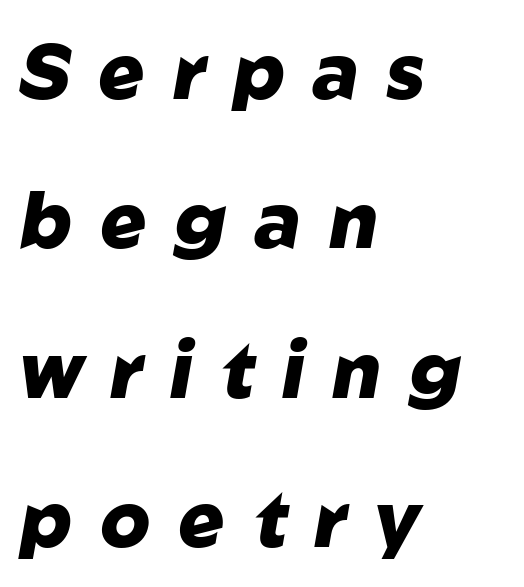
Emphasis by weight is at full strength: bold. Do the characters align in a grid? No, the font is proportional. The rendering anchors every line to the left-hand side. Someone cranked the tracking dial way up on this one.
